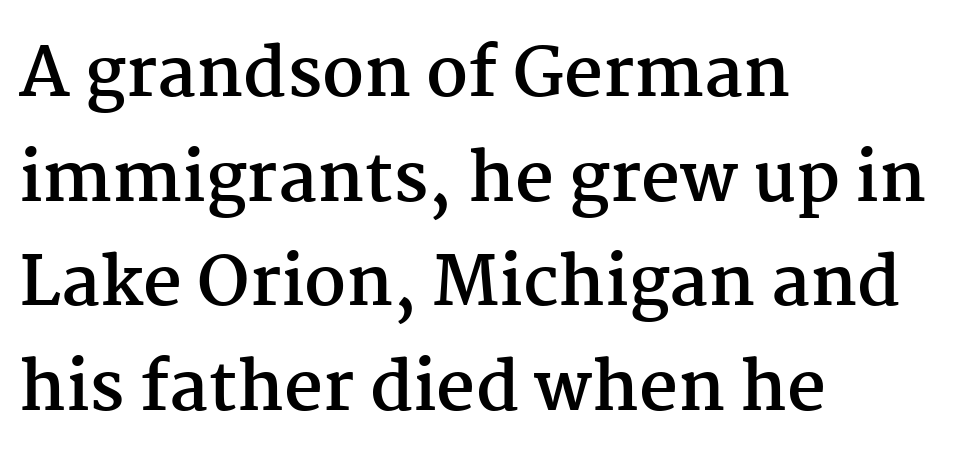
{"serif": "yes", "italic": "no", "bold": "yes", "weight": "semibold", "width": "normal", "stroke_contrast": "medium", "x_height": "medium", "monospaced": "no", "underline": "no", "align": "left", "line_spacing": "normal", "line_spacing_ratio": 1.54, "letter_spacing": "normal", "letter_spacing_em": 0.0, "glyph_px": 68}
